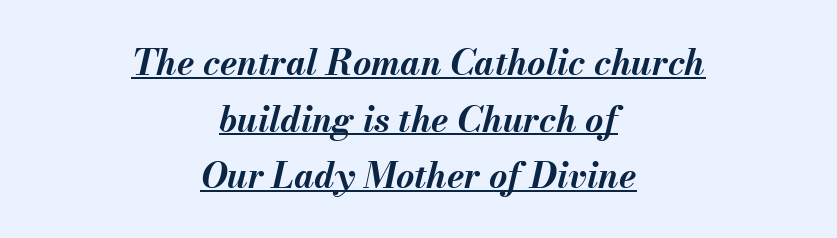
{"italic": "yes", "lean": "right", "slant_degrees": 13, "bold": "yes", "weight": "bold", "width": "normal", "stroke_contrast": "medium", "x_height": "small", "monospaced": "no", "underline": "yes", "align": "center", "line_spacing": "normal", "line_spacing_ratio": 1.62, "letter_spacing": "normal", "letter_spacing_em": 0.0, "glyph_px": 35}
